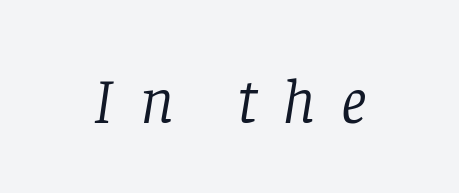
Is this a sans? No — the strokes have serifs. The glyphs look as if they've been sheared to an angle. The face used here is proportionally spaced, like ordinary book or web type. Each row of text sits above clean, open space. Heft: none added — not bold. This sample uses expanded letter spacing, leaving extra air between glyphs.
